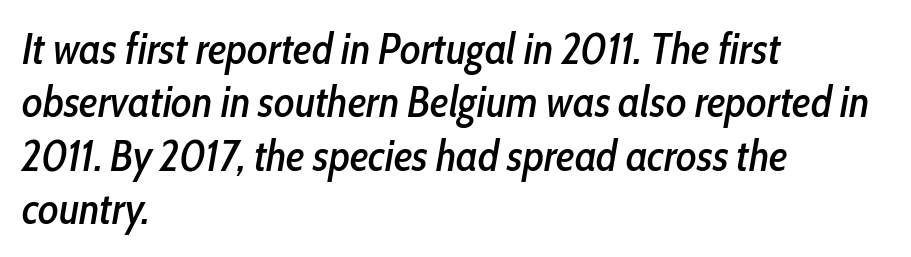
The glyphs look as if they've been sheared to an angle. A typesetter would call this proportional, since set widths differ per character. The foot of each line stays bare and open. Here the glyphs are tracked normally, forming tight word shapes. Horizontal alignment here is leftward, the default for most running prose.
